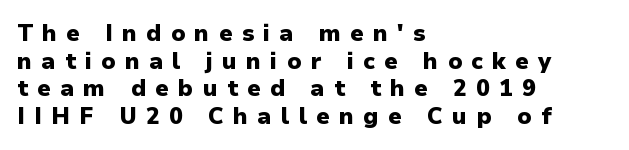
{"italic": "no", "bold": "yes", "underline": "no", "align": "left", "line_spacing_ratio": 1.2, "letter_spacing": "wide", "letter_spacing_em": 0.4, "glyph_px": 23}
